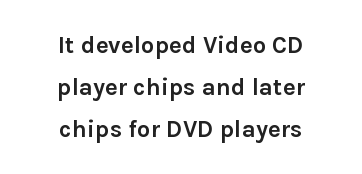
{"italic": "no", "bold": "yes", "underline": "no", "align": "center", "line_spacing_ratio": 1.75, "letter_spacing": "normal", "letter_spacing_em": 0.0, "glyph_px": 24}
